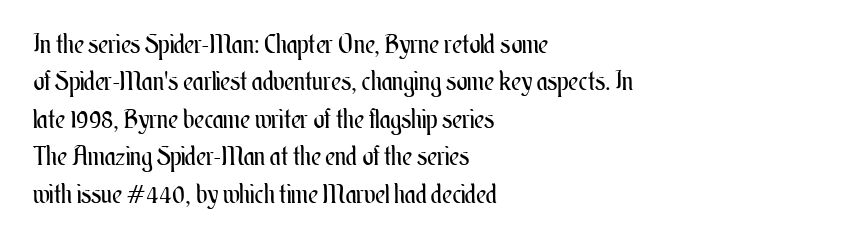
Q: Is the text bold? A: No.
Q: Is the text italic (slanted)? A: No, it is upright.
Q: Is the text underlined? A: No.
Q: How is the paragraph aligned? A: Left-aligned.
Q: Is the spacing between letters normal or unusually wide? A: Normal.
Q: Is the spacing between lines tight, normal or loose? A: Normal.
